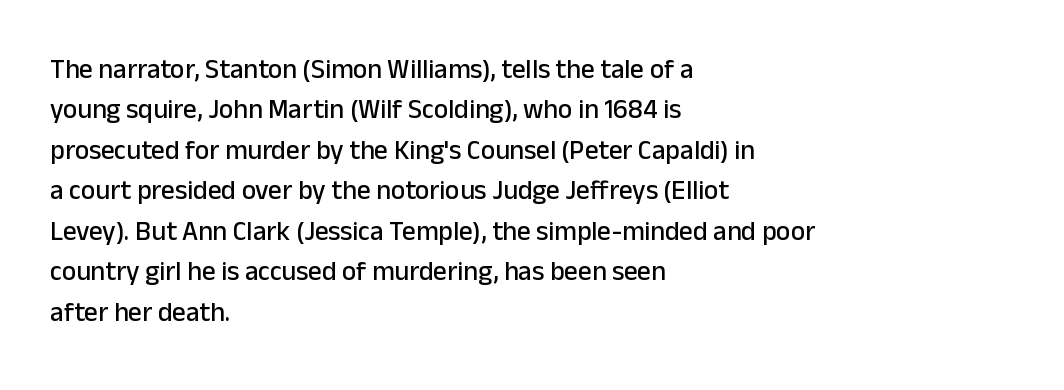
{"italic": "no", "underline": "no", "align": "left", "line_spacing": "normal", "line_spacing_ratio": 1.5, "letter_spacing": "normal", "letter_spacing_em": 0.0, "glyph_px": 27}
